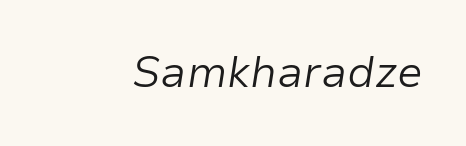
{"italic": "yes", "lean": "right", "slant_degrees": 9, "bold": "no", "weight": "light", "width": "normal", "stroke_contrast": "low", "x_height": "medium", "monospaced": "no", "underline": "no", "letter_spacing": "normal", "letter_spacing_em": 0.0, "glyph_px": 43}
